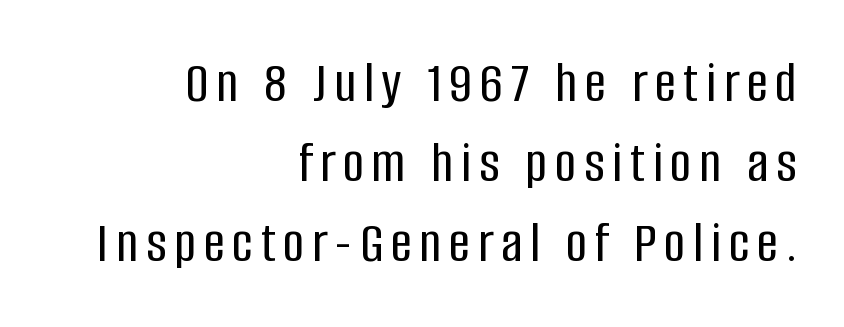
{"serif": "no", "italic": "no", "width": "condensed", "stroke_contrast": "low", "x_height": "large", "monospaced": "no", "underline": "no", "align": "right", "line_spacing": "normal", "line_spacing_ratio": 1.36, "glyph_px": 59}
